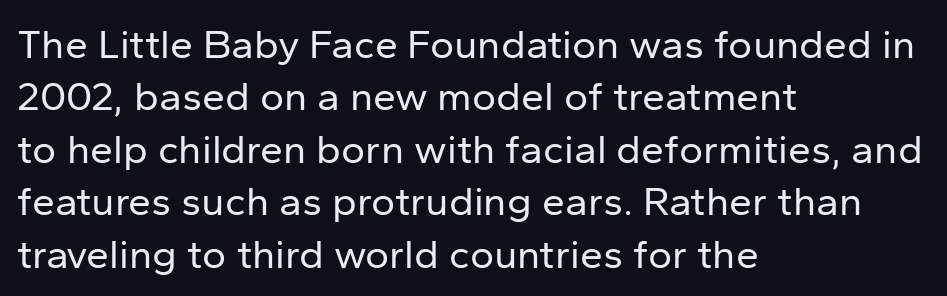
Is the stroke heavy? The answer is a plain regular-or-lighter. Is this a sans? Yes — the strokes have no serifs. Every row of glyphs begins at an identical x-position on the left. Lines of text with bare space underneath. Rendered with straight, roman letterforms. The rendering uses natural spacing where letterforms have individual widths.
